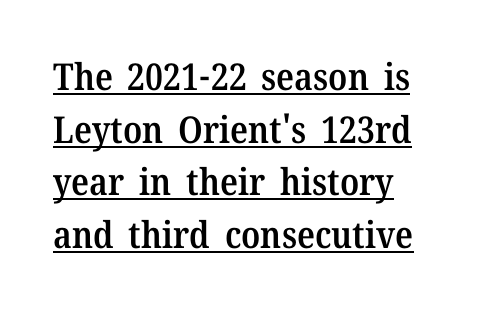
Q: Is the text bold? A: Semi-bold.
Q: Is the text italic (slanted)? A: No, it is upright.
Q: Is the typeface a serif or a sans-serif typeface? A: Serif.
Q: Is the text underlined? A: Yes.
Q: How is the paragraph aligned? A: Left-aligned.
Q: Is the spacing between letters normal or unusually wide? A: Normal.
Q: Is the spacing between lines tight, normal or loose? A: Normal.
Q: Width (condensed, normal, or wide)? A: Normal.
Q: Stroke contrast? A: Medium.
Q: x-height? A: Medium.
Q: Monospaced? A: No.
